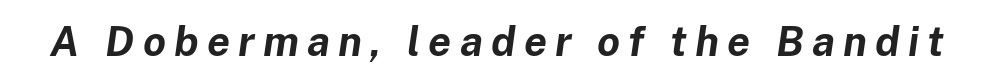
{"italic": "yes", "lean": "right", "slant_degrees": 8, "bold": "yes", "weight": "bold", "width": "normal", "stroke_contrast": "low", "x_height": "medium", "monospaced": "no", "underline": "no", "letter_spacing": "wide", "letter_spacing_em": 0.2, "glyph_px": 41}
